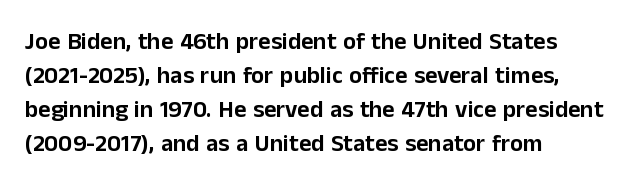
The image shows 24 px text type, upright; set left-aligned, normal line spacing (1.41x), normal letter spacing, not underlined.
